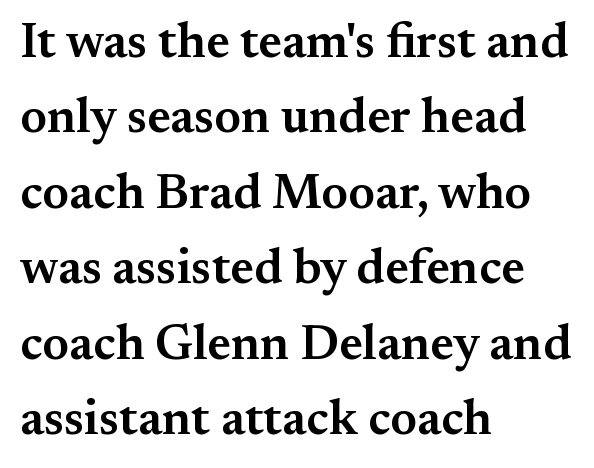
The image shows 49 px semibold serif type, upright; set left-aligned, normal line spacing (1.54x), normal letter spacing, not underlined; medium stroke contrast and a small x-height.
